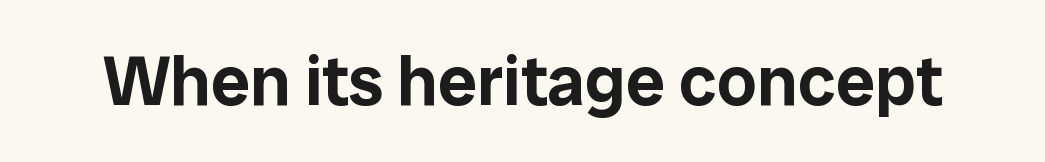
The passage shown is not underscored anywhere. A typesetter would call this proportional, since set widths differ per character. No italicization has been applied; the sample stays upright. The face used here is rendered with its standard letterfit. Classification — sans serif.
